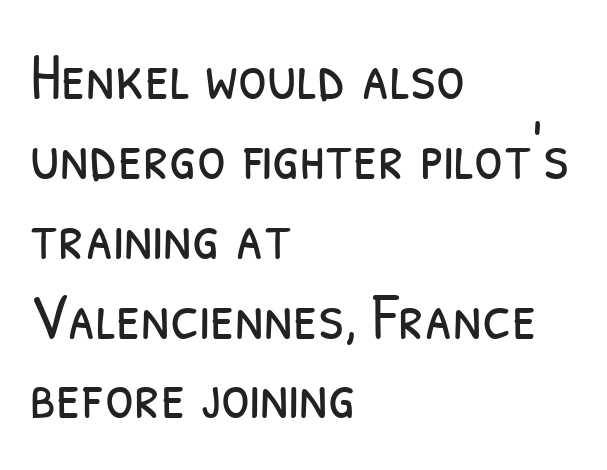
The image shows 66 px light, condensed sans-serif type; set left-aligned, line spacing 1.21x, normal letter spacing, not underlined; low stroke contrast and a medium x-height.
